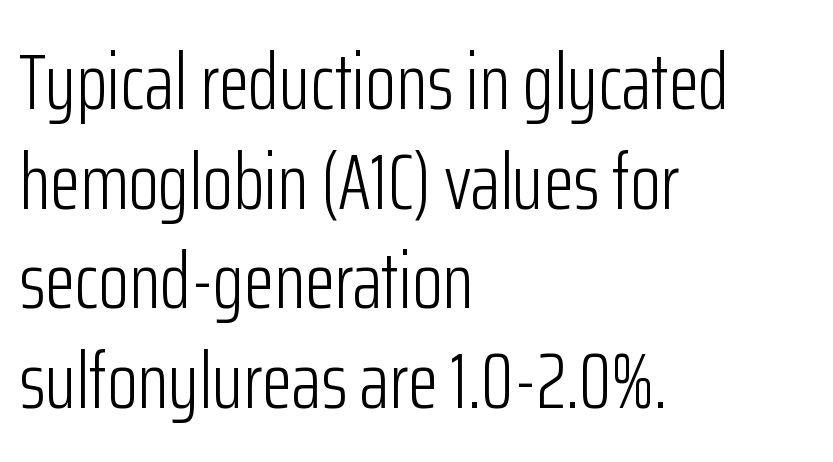
The image shows 79 px light, condensed sans-serif type, upright; set left-aligned, normal line spacing (1.26x), normal letter spacing, not underlined; low stroke contrast and a medium x-height.
